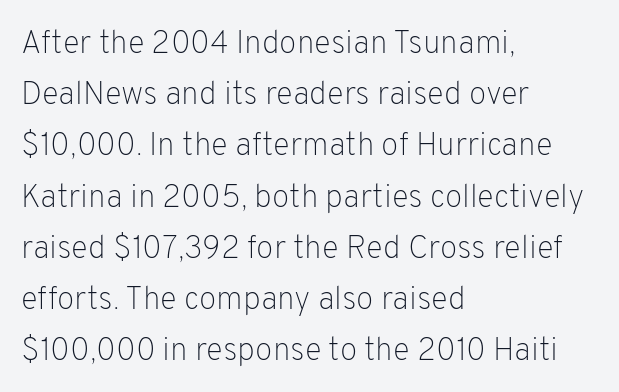
{"serif": "no", "italic": "no", "bold": "no", "weight": "light", "width": "normal", "stroke_contrast": "low", "x_height": "medium", "monospaced": "no", "underline": "no", "align": "left", "line_spacing": "normal", "line_spacing_ratio": 1.6, "letter_spacing": "normal", "letter_spacing_em": 0.0, "glyph_px": 32}
